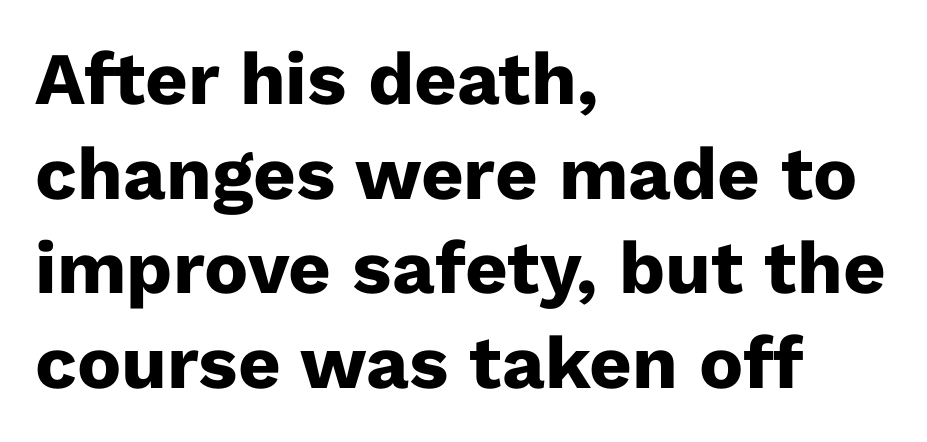
{"serif": "no", "italic": "no", "bold": "yes", "weight": "heavy", "width": "normal", "stroke_contrast": "low", "x_height": "medium", "monospaced": "no", "underline": "no", "align": "left", "line_spacing": "normal", "line_spacing_ratio": 1.28, "letter_spacing": "normal", "letter_spacing_em": 0.0, "glyph_px": 74}
